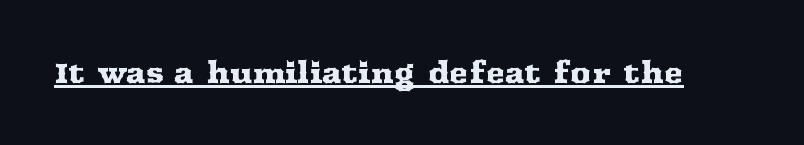
Q: Is the text italic (slanted)? A: No, it is upright.
Q: Is the typeface a serif or a sans-serif typeface? A: Serif.
Q: Is the text underlined? A: Yes.
Q: Is the spacing between letters normal or unusually wide? A: Normal.
Q: Width (condensed, normal, or wide)? A: Wide.
Q: Stroke contrast? A: Medium.
Q: x-height? A: Medium.
Q: Monospaced? A: No.
